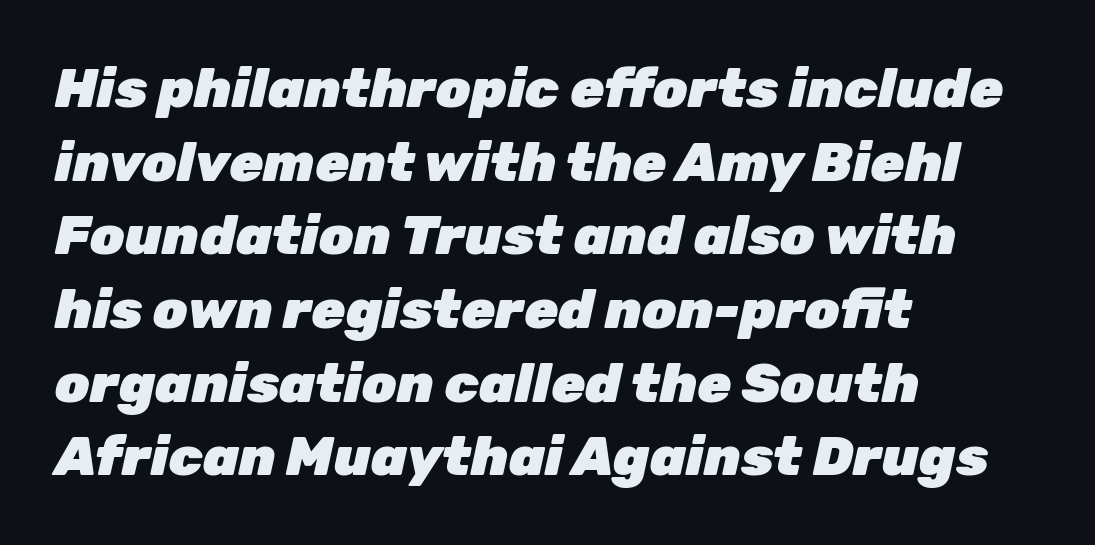
A typesetter would mark this as italic. Do the characters align in a grid? No, the font is proportional. This sample keeps an unexceptional amount of space between lines. Between one letter and the next there's only the usual sliver of space. Casual observation: everything's shoved over to the left.
